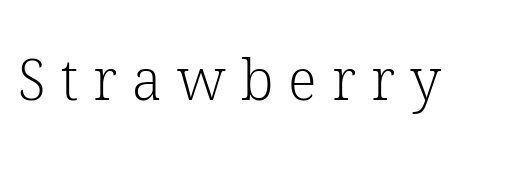
Q: Is the text bold? A: No.
Q: Is the text italic (slanted)? A: No, it is upright.
Q: Is the typeface a serif or a sans-serif typeface? A: Serif.
Q: Is the text underlined? A: No.
Q: Is the spacing between letters normal or unusually wide? A: Unusually wide.
Q: Width (condensed, normal, or wide)? A: Normal.
Q: Stroke contrast? A: Low.
Q: x-height? A: Medium.
Q: Monospaced? A: No.
